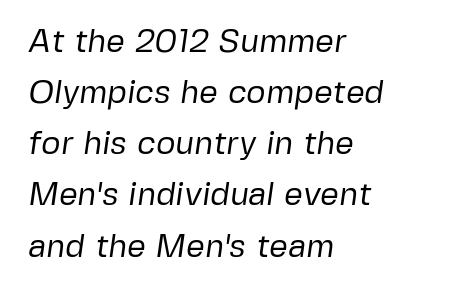
Short note: letters normally spaced. Are there feet on the stems? There aren't — it's a sans. Each letter keeps its own natural width here, so spacing adapts to shape. Is there much room between lines? A standard amount, neither cramped nor airy. The font sits on the lighter half of the weight spectrum, regular included.
